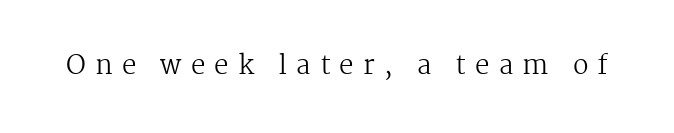
Q: Is the text bold? A: No.
Q: Is the text italic (slanted)? A: No, it is upright.
Q: Is the text underlined? A: No.
Q: Is the spacing between letters normal or unusually wide? A: Unusually wide.
